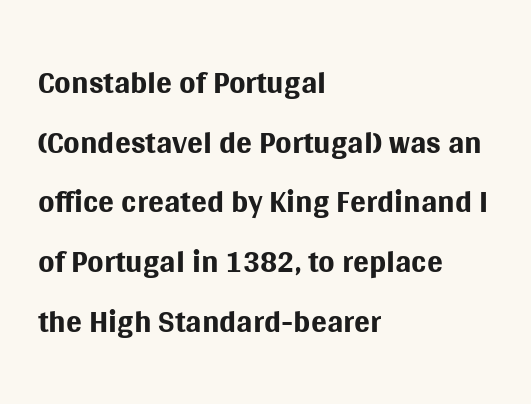
Horizontally, the lines are justified to the leading edge only. Think of a printed novel: that variable character pitch is what you see here. In terms of letterform style, serifs are entirely absent. No letter is thick-stroked: the sample isn't bold.
